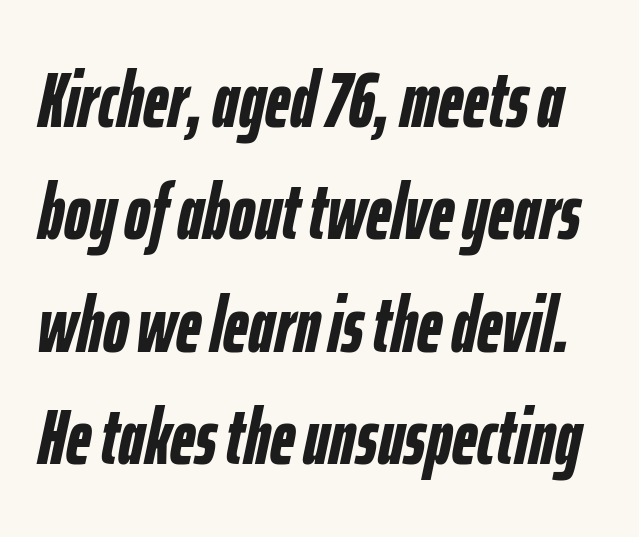
Q: Is the text bold? A: Yes.
Q: Is the text italic (slanted)? A: Yes, it leans right by about 12 degrees.
Q: Is the text underlined? A: No.
Q: Is the spacing between letters normal or unusually wide? A: Normal.
Q: Is the spacing between lines tight, normal or loose? A: Normal.
Q: Width (condensed, normal, or wide)? A: Condensed.
Q: Stroke contrast? A: Low.
Q: x-height? A: Medium.
Q: Monospaced? A: No.
